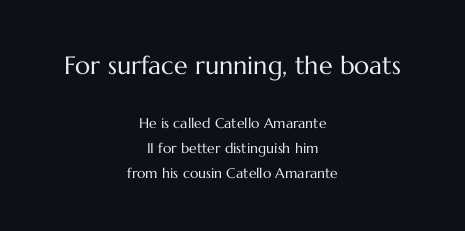
{"italic": "no", "bold": "no", "underline": "no", "align": "center", "line_spacing_ratio": 1.79, "letter_spacing": "normal", "letter_spacing_em": 0.0, "larger_block": "first", "size_ratio": 1.79, "glyph_px": 25}
